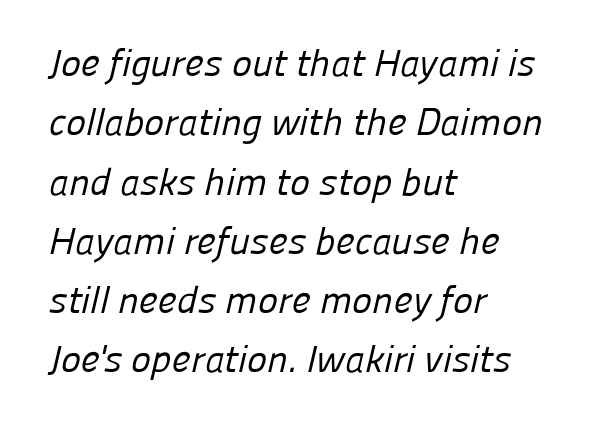
The image shows 38 px regular-weight sans-serif type; set left-aligned, normal line spacing (1.56x), normal letter spacing, not underlined; low stroke contrast and a medium x-height.
